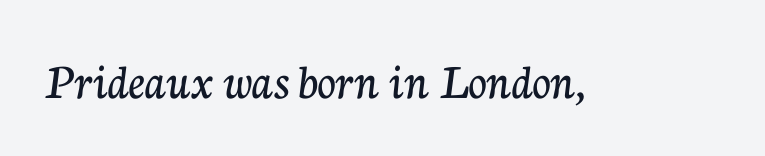
The image shows 51 px serif type; set normal letter spacing, not underlined; low stroke contrast and a medium x-height.
